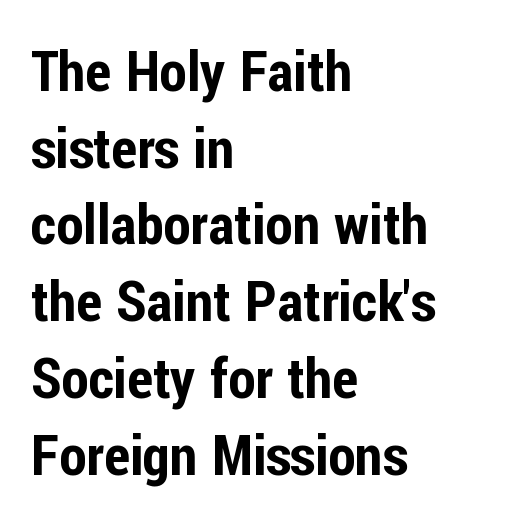
The image shows 56 px condensed sans-serif type, upright; set left-aligned, normal line spacing (1.37x), normal letter spacing, not underlined; low stroke contrast and a medium x-height.
